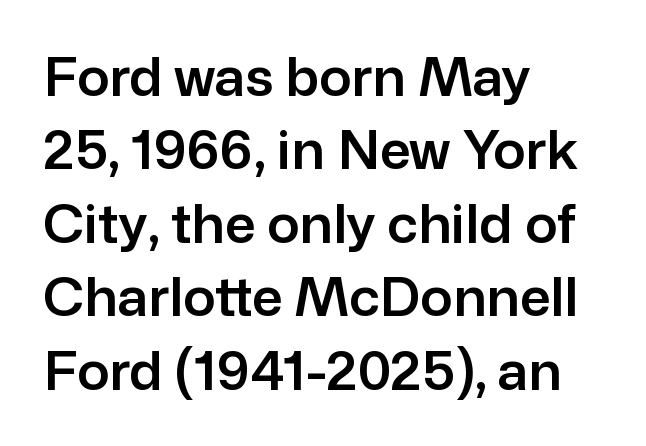
The image shows 54 px sans-serif type, upright; set left-aligned, normal line spacing (1.36x), normal letter spacing, not underlined; low stroke contrast and a medium x-height.
